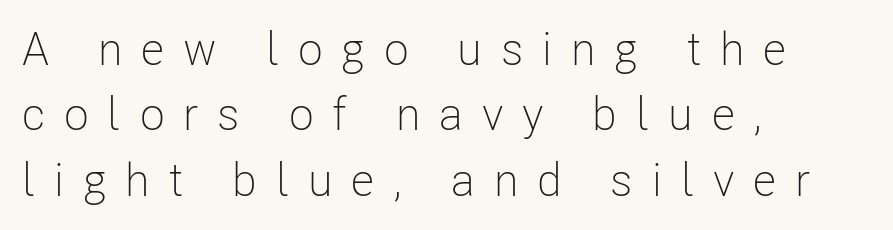
Q: Is the text bold? A: No.
Q: Is the text italic (slanted)? A: No, it is upright.
Q: Is the typeface a serif or a sans-serif typeface? A: Sans-serif.
Q: Is the text underlined? A: No.
Q: How is the paragraph aligned? A: Left-aligned.
Q: Is the spacing between letters normal or unusually wide? A: Unusually wide.
Q: Is the spacing between lines tight, normal or loose? A: Normal.
Q: Width (condensed, normal, or wide)? A: Condensed.
Q: Stroke contrast? A: Low.
Q: x-height? A: Medium.
Q: Monospaced? A: No.
